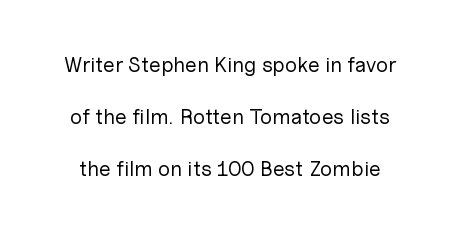
{"italic": "no", "bold": "no", "underline": "no", "line_spacing": "loose", "line_spacing_ratio": 2.48, "letter_spacing": "normal", "letter_spacing_em": 0.0, "glyph_px": 21}
